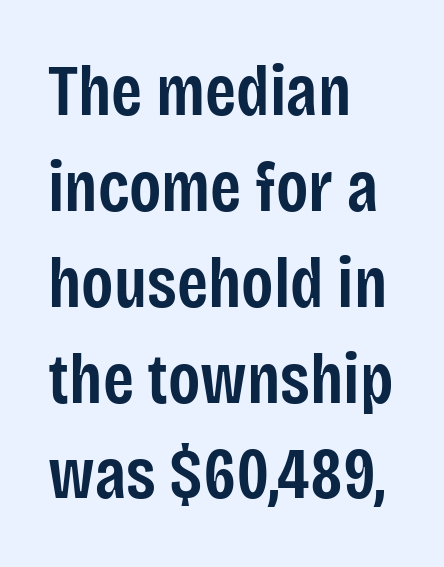
Q: Is the text bold? A: Semi-bold.
Q: Is the text italic (slanted)? A: No, it is upright.
Q: Is the typeface a serif or a sans-serif typeface? A: Sans-serif.
Q: Is the text underlined? A: No.
Q: How is the paragraph aligned? A: Left-aligned.
Q: Is the spacing between letters normal or unusually wide? A: Normal.
Q: Is the spacing between lines tight, normal or loose? A: Normal.
Q: Width (condensed, normal, or wide)? A: Condensed.
Q: Stroke contrast? A: Low.
Q: x-height? A: Large.
Q: Monospaced? A: No.
